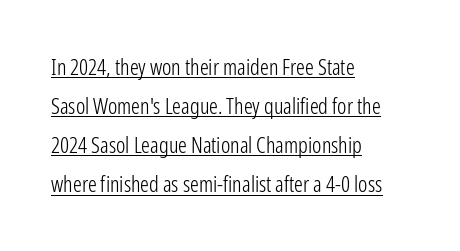
The image shows 22 px text type, upright; set left-aligned, line spacing 1.78x, normal letter spacing, underlined.
